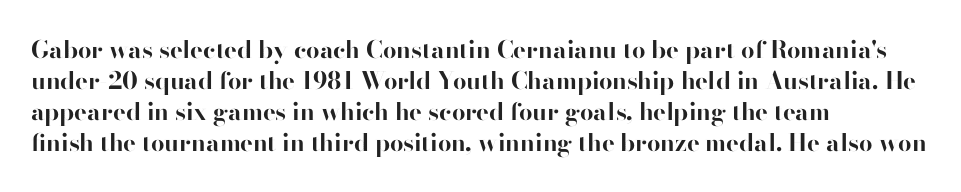
{"italic": "no", "bold": "yes", "underline": "no", "align": "left", "line_spacing": "normal", "line_spacing_ratio": 1.29, "letter_spacing": "normal", "letter_spacing_em": 0.0, "glyph_px": 24}
